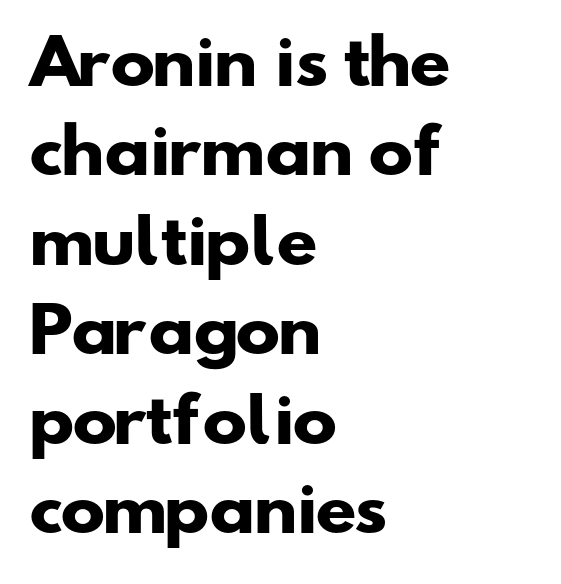
The image shows 60 px heavy, wide sans-serif type; set left-aligned, normal line spacing (1.49x), normal letter spacing, not underlined; low stroke contrast and a small x-height.
